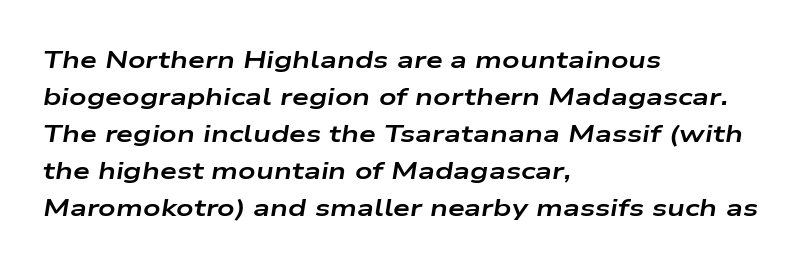
Q: Is the text bold? A: Yes.
Q: Is the text italic (slanted)? A: Yes, it leans right by about 9 degrees.
Q: Is the text underlined? A: No.
Q: How is the paragraph aligned? A: Left-aligned.
Q: Is the spacing between letters normal or unusually wide? A: Normal.
Q: Is the spacing between lines tight, normal or loose? A: Normal.
